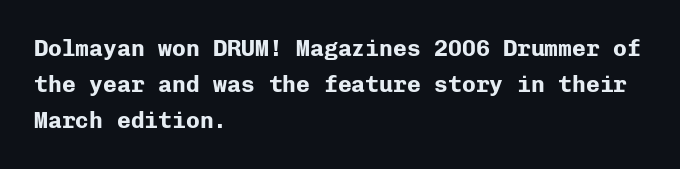
Q: Is the text bold? A: Yes.
Q: Is the text italic (slanted)? A: No, it is upright.
Q: Is the text underlined? A: No.
Q: How is the paragraph aligned? A: Left-aligned.
Q: Is the spacing between letters normal or unusually wide? A: Normal.
Q: Is the spacing between lines tight, normal or loose? A: Normal.
